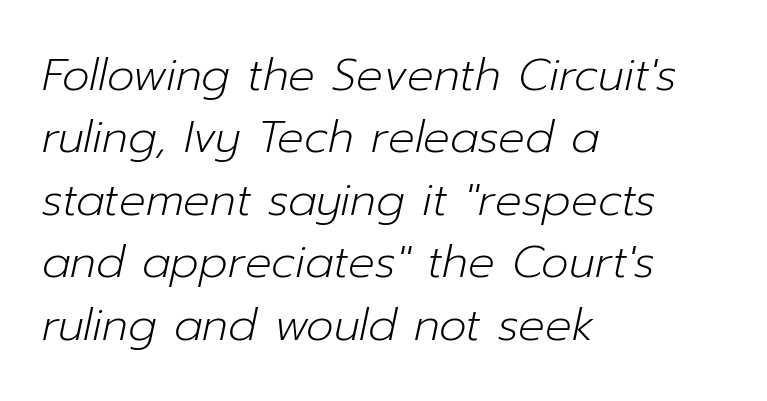
Q: Is the text bold? A: No.
Q: Is the text italic (slanted)? A: Yes, it leans right by about 12 degrees.
Q: Is the text underlined? A: No.
Q: How is the paragraph aligned? A: Left-aligned.
Q: Is the spacing between letters normal or unusually wide? A: Normal.
Q: Is the spacing between lines tight, normal or loose? A: Normal.
Q: Width (condensed, normal, or wide)? A: Normal.
Q: Stroke contrast? A: Low.
Q: x-height? A: Medium.
Q: Monospaced? A: No.
